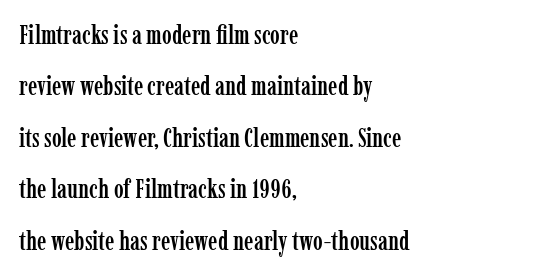
Each row of text sits above clean, open space. These lines keep a tight, regular rhythm from letter to letter. A typesetter would mark this as roman, not italic. Caption: multi-line text, flush left, ragged right. Interline gaps are noticeably wide in this sample.
